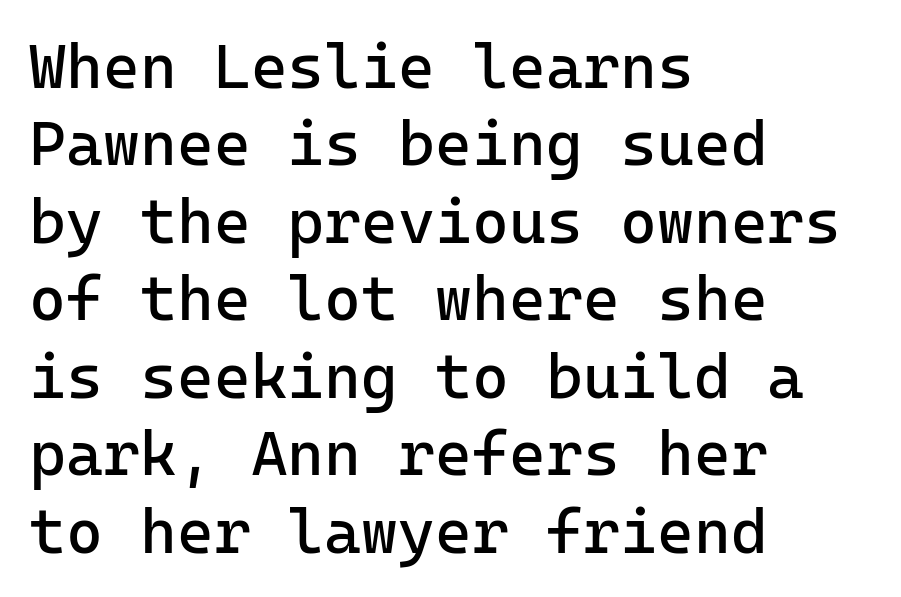
Vertical strokes here are truly vertical. The designer went with a sans here, leaving each stem footless. These lines are rendered in a fixed-pitch font. Counters stay open thanks to moderate or lighter strokes.
